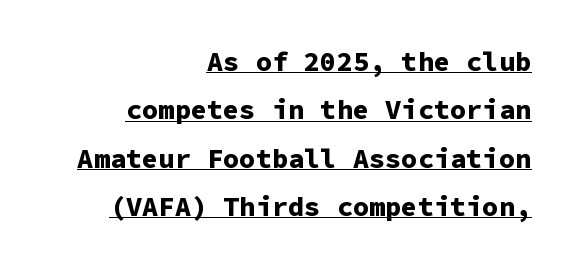
The passage shown is emphatically bold. No extra tracking has been applied to these lines. This is underlined copy, the kind a proofreader might mark for attention. These lines stack with their right ends in a neat column.
